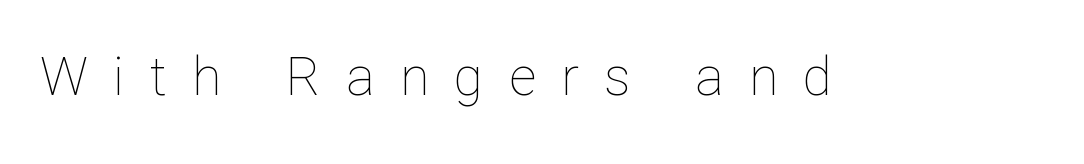
The image shows 53 px thin type, upright; set unusually wide letter spacing (+0.48 em), not underlined; low stroke contrast and a medium x-height.
